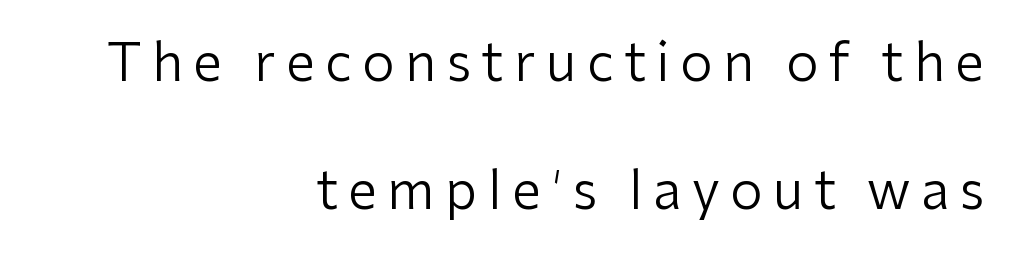
The image shows 52 px regular-weight sans-serif type, upright; set right-aligned, loose line spacing (2.46x), unusually wide letter spacing (+0.2 em), not underlined; low stroke contrast and a medium x-height.
